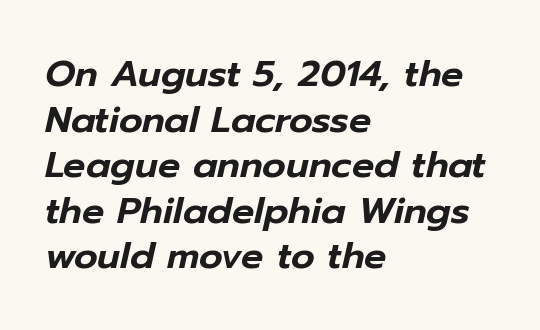
How are the letters spaced? Ordinarily, with no added tracking. Here the designer chose a conventional face with non-uniform glyph widths. Horizontal alignment here is leftward, the default for most running prose. When letters slant like this, we call the style italic.
